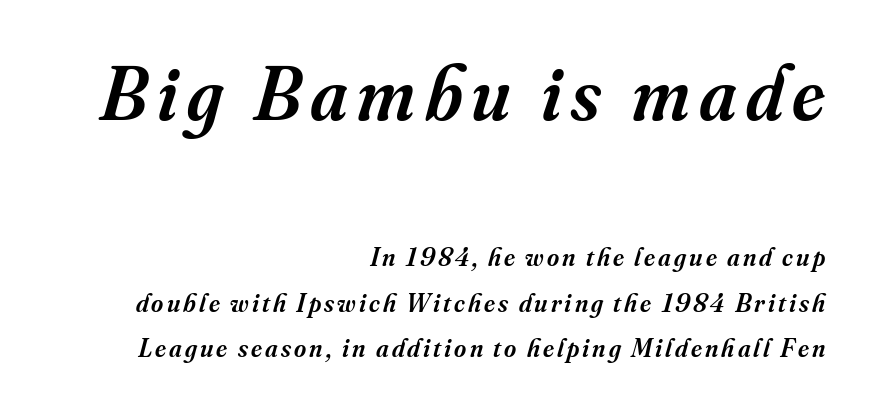
Is the block centered? No — it sits flush against the right margin. Typesetter's note — upper block bumped up in size, lower block left smaller. The passage shown leans; its letterforms are oblique. The rendering uses natural spacing where letterforms have individual widths.
